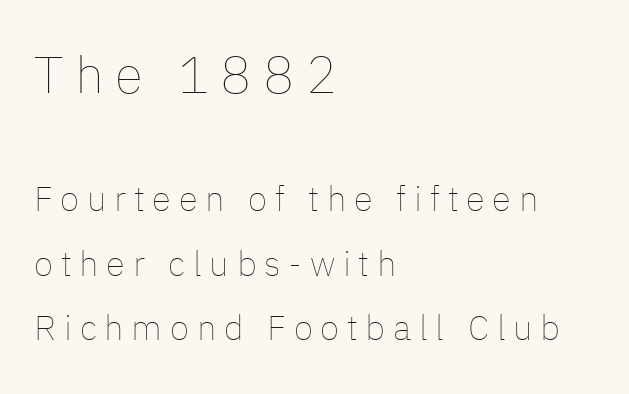
{"italic": "no", "bold": "no", "weight": "thin", "width": "normal", "stroke_contrast": "low", "x_height": "medium", "monospaced": "no", "underline": "no", "align": "left", "line_spacing_ratio": 1.84, "letter_spacing": "wide", "letter_spacing_em": 0.22, "larger_block": "first", "size_ratio": 1.49, "glyph_px": 52}
